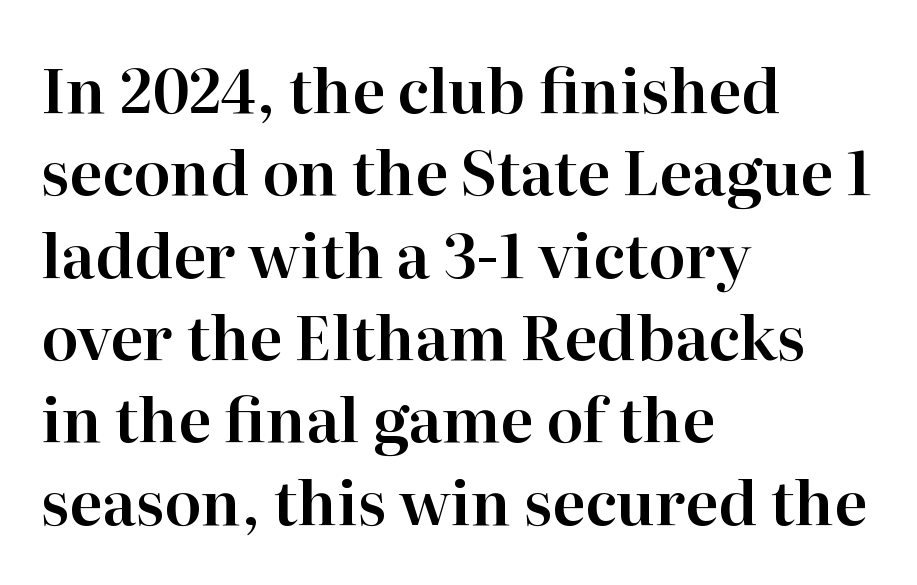
Which margin do the lines hug? The left one — the right edge is uneven. The gap between lines stays unmarked. Is this a fixed-width face? No — the glyphs have proportional, varying widths. Quick note: interline space is typical. Notice how the stems are strictly vertical — no italics here. Serifs: yes, visible at the terminals of the letterforms.
